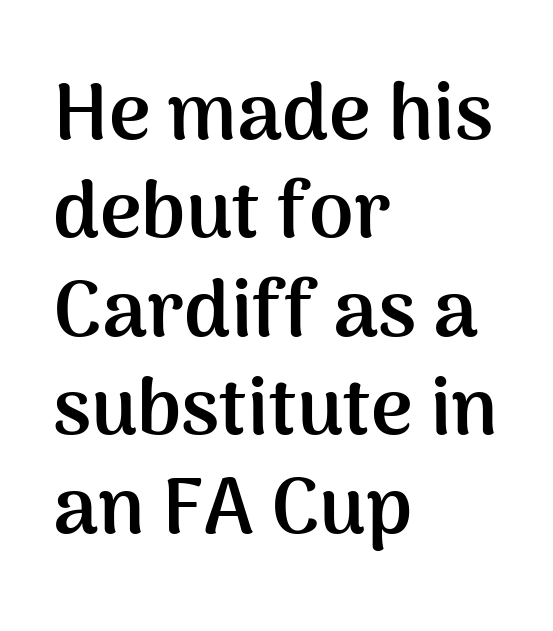
{"serif": "no", "italic": "no", "bold": "yes", "weight": "semibold", "width": "normal", "stroke_contrast": "medium", "x_height": "medium", "monospaced": "no", "underline": "no", "align": "left", "line_spacing_ratio": 1.23, "letter_spacing": "normal", "letter_spacing_em": 0.0, "glyph_px": 80}
